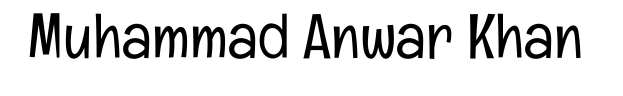
Proportional: the letters do not fall into vertical columns. I'd call this a sans setting — the letters go barefoot. Bold? No — there's no thickening of the strokes. Short note: letters normally spaced. This sample uses an upright cut, with every glyph sitting square on the baseline.
